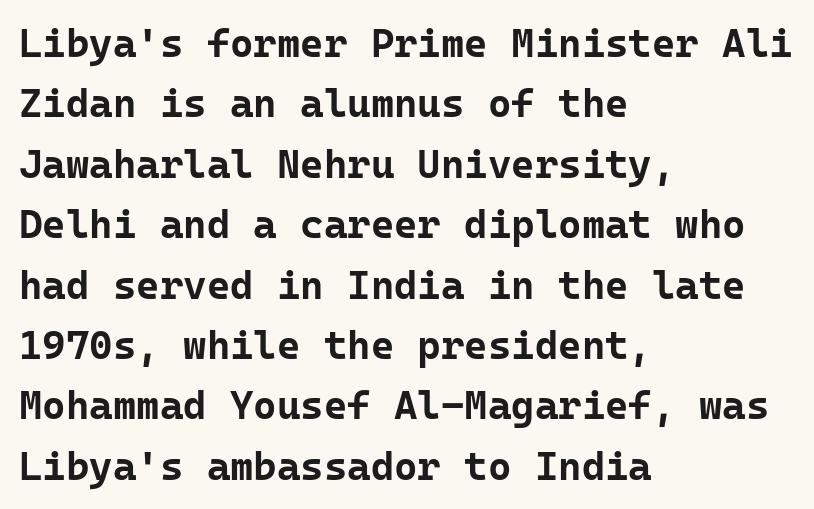
Q: Is the text bold? A: Yes.
Q: Is the text italic (slanted)? A: No, it is upright.
Q: Is the typeface a serif or a sans-serif typeface? A: Sans-serif.
Q: Is the text underlined? A: No.
Q: How is the paragraph aligned? A: Left-aligned.
Q: Is the spacing between letters normal or unusually wide? A: Normal.
Q: Is the spacing between lines tight, normal or loose? A: Normal.
Q: Width (condensed, normal, or wide)? A: Normal.
Q: Stroke contrast? A: Low.
Q: x-height? A: Medium.
Q: Monospaced? A: Yes.
